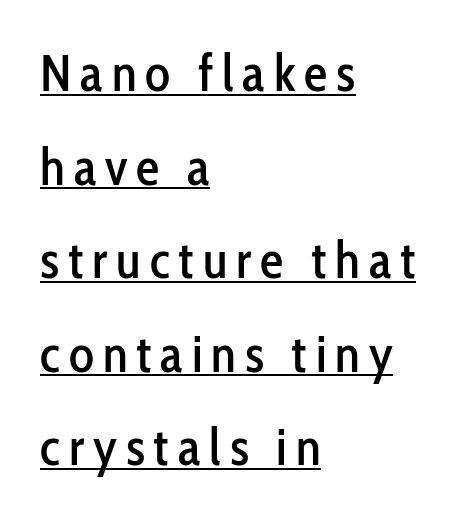
{"serif": "no", "italic": "no", "width": "condensed", "stroke_contrast": "low", "x_height": "medium", "monospaced": "no", "underline": "yes", "align": "left", "line_spacing_ratio": 1.8, "glyph_px": 52}
